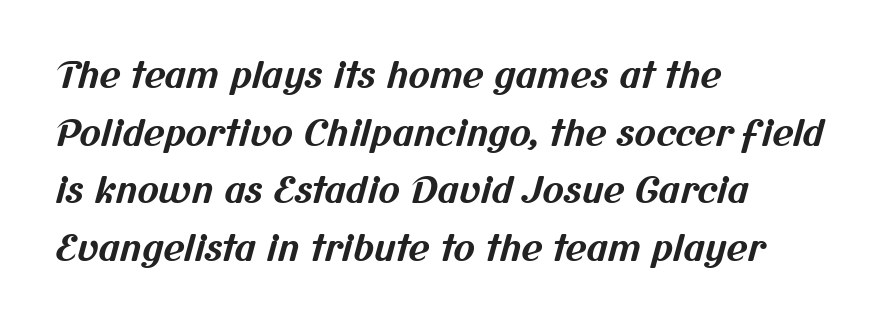
{"serif": "no", "bold": "yes", "weight": "bold", "width": "normal", "stroke_contrast": "medium", "x_height": "medium", "monospaced": "no", "underline": "no", "align": "left", "line_spacing": "normal", "line_spacing_ratio": 1.6, "letter_spacing": "normal", "letter_spacing_em": 0.0, "glyph_px": 36}
